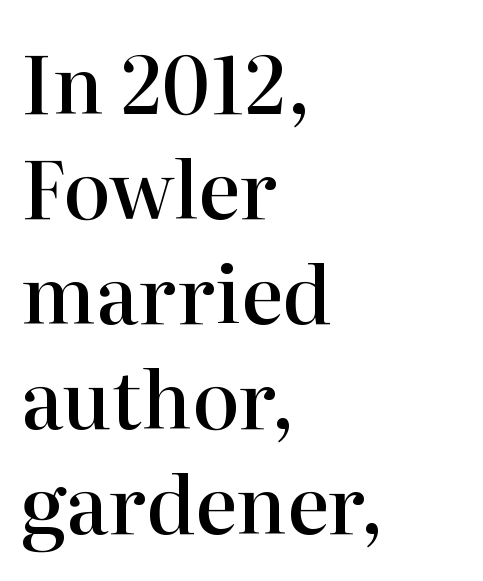
{"serif": "yes", "italic": "no", "bold": "semi", "weight": "semibold", "width": "normal", "stroke_contrast": "high", "x_height": "medium", "monospaced": "no", "underline": "no", "align": "left", "line_spacing": "normal", "line_spacing_ratio": 1.33, "letter_spacing": "normal", "letter_spacing_em": 0.0, "glyph_px": 79}
